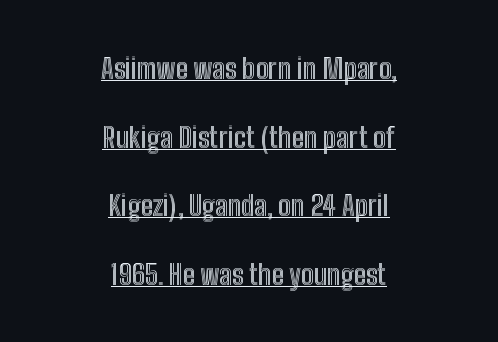
Q: Is the text italic (slanted)? A: No, it is upright.
Q: Is the text underlined? A: Yes.
Q: How is the paragraph aligned? A: Centered.
Q: Is the spacing between letters normal or unusually wide? A: Normal.
Q: Is the spacing between lines tight, normal or loose? A: Loose.
Q: Width (condensed, normal, or wide)? A: Condensed.
Q: x-height? A: Medium.
Q: Monospaced? A: No.
